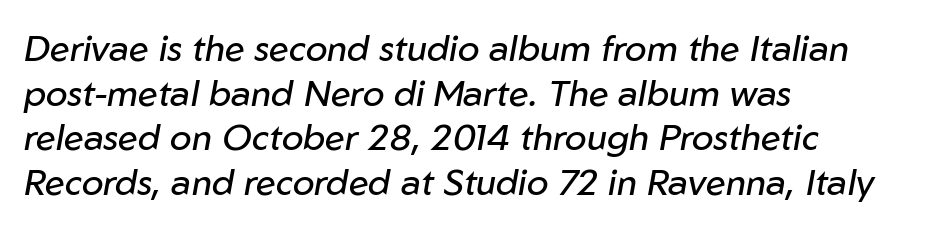
The gap between lines stays unmarked. Short note: letters normally spaced. These lines were composed using italics. The weight tops out at a normal text grade. Here the designer chose a conventional face with non-uniform glyph widths.
